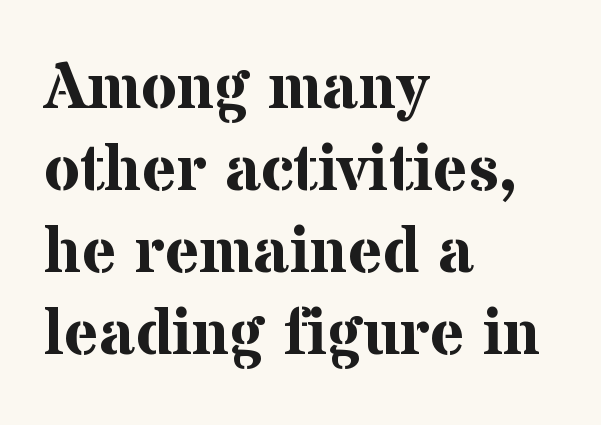
One glance says typical: line gaps are just what's usual. Plain, unruled lines of type. Layout note: lines flush left. Do the letters lean? They stand straight. Spacing verdict: proportional, widths tailored to each character.
